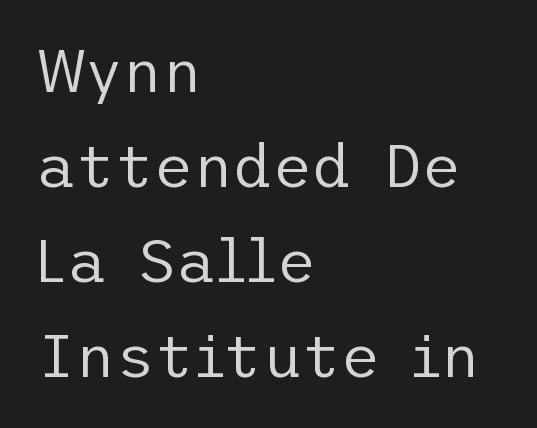
Notice how the stems are strictly vertical — no italics here. This sample uses a sans-serif face. The setting favours the left margin, as ordinary paragraphs usually do. Honestly, the letter spacing is just normal — you wouldn't notice it.
